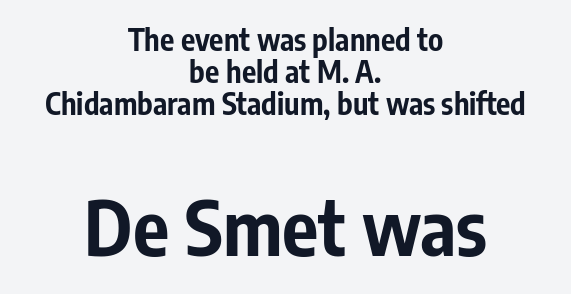
The zone under the glyphs is completely vacant. Note the varied advance widths — an 'i' is clearly narrower than an 'm'. Compared with a flush-left layout, this one balances lines on the center instead. Rows of type sit shoulder to shoulder in the vertical direction.
